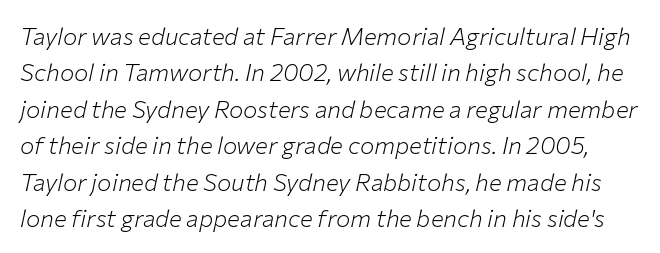
{"italic": "yes", "lean": "right", "slant_degrees": 12, "bold": "no", "underline": "no", "line_spacing": "normal", "line_spacing_ratio": 1.52, "letter_spacing": "normal", "letter_spacing_em": 0.0, "glyph_px": 24}
